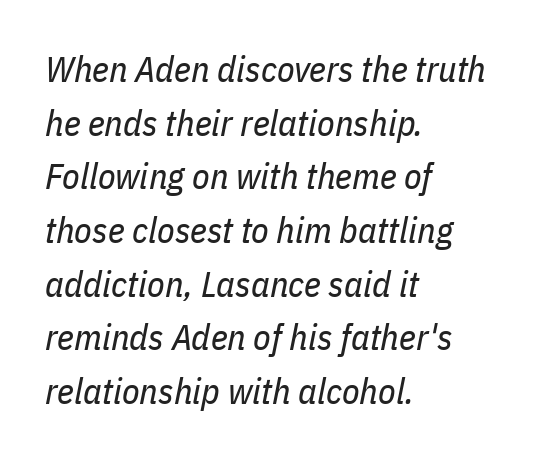
{"italic": "yes", "lean": "right", "slant_degrees": 11, "bold": "no", "weight": "regular", "width": "condensed", "stroke_contrast": "low", "x_height": "medium", "monospaced": "no", "underline": "no", "align": "left", "line_spacing": "normal", "line_spacing_ratio": 1.49, "letter_spacing": "normal", "letter_spacing_em": 0.0, "glyph_px": 36}
